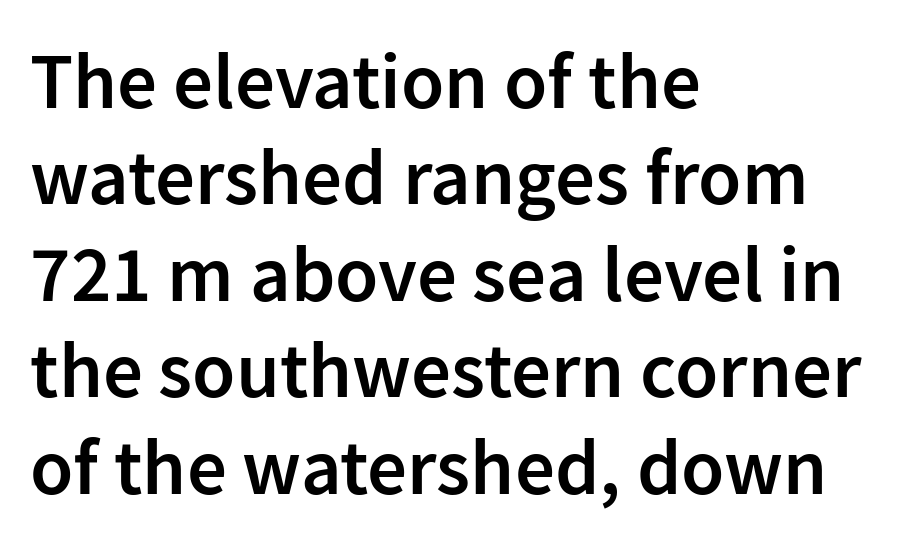
Is this a sans? Yes — the strokes have no serifs. The gaps between neighbouring characters are ordinary and unremarkable. Look at the stroke-to-counter ratio: somewhat heavy, a semibold. Glance below the letters and you will spot only blank space. The face used here is proportionally spaced, like ordinary book or web type.
